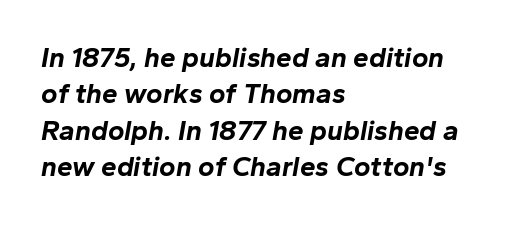
Q: Is the text bold? A: Yes.
Q: Is the text italic (slanted)? A: Yes, it leans right by about 10 degrees.
Q: Is the text underlined? A: No.
Q: How is the paragraph aligned? A: Left-aligned.
Q: Is the spacing between letters normal or unusually wide? A: Normal.
Q: Is the spacing between lines tight, normal or loose? A: Normal.
Q: Width (condensed, normal, or wide)? A: Normal.
Q: Stroke contrast? A: Low.
Q: x-height? A: Medium.
Q: Monospaced? A: No.
